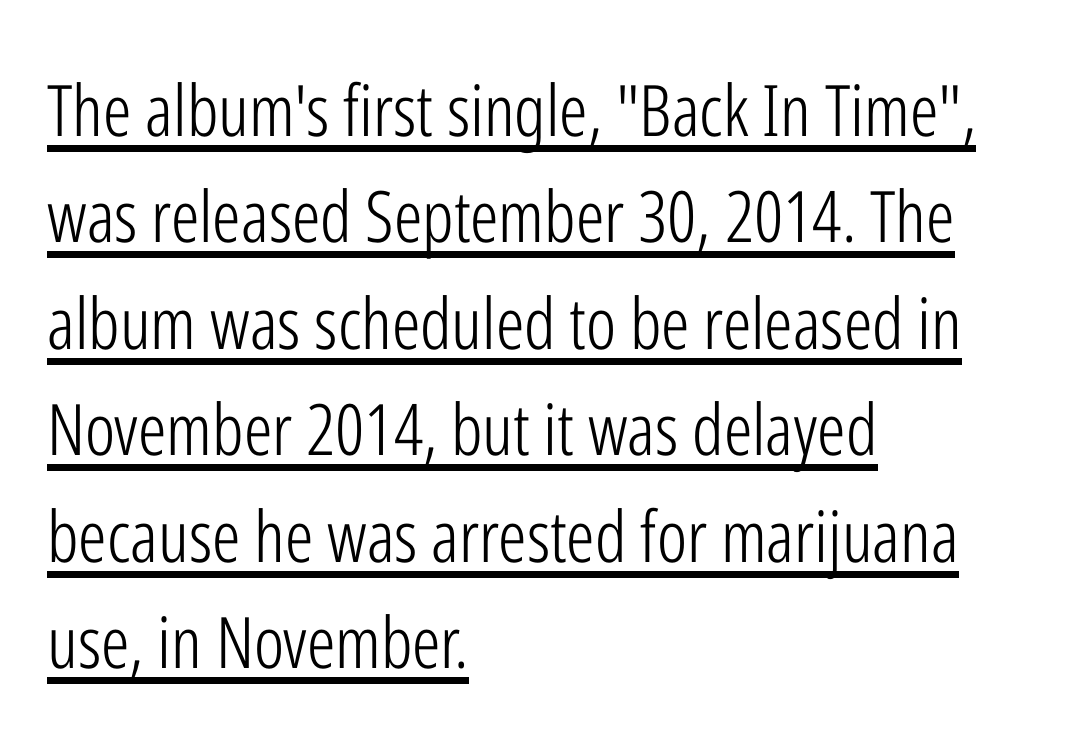
Q: Is the text bold? A: No.
Q: Is the text italic (slanted)? A: No, it is upright.
Q: Is the typeface a serif or a sans-serif typeface? A: Sans-serif.
Q: Is the text underlined? A: Yes.
Q: How is the paragraph aligned? A: Left-aligned.
Q: Is the spacing between letters normal or unusually wide? A: Normal.
Q: Is the spacing between lines tight, normal or loose? A: Normal.
Q: Width (condensed, normal, or wide)? A: Condensed.
Q: Stroke contrast? A: Low.
Q: x-height? A: Medium.
Q: Monospaced? A: No.
